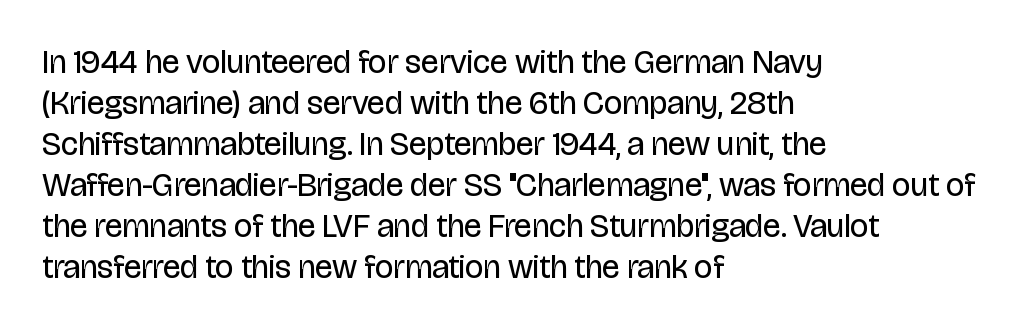
{"serif": "no", "italic": "no", "bold": "no", "weight": "regular", "width": "condensed", "stroke_contrast": "low", "x_height": "large", "monospaced": "no", "underline": "no", "align": "left", "line_spacing_ratio": 1.24, "letter_spacing": "normal", "letter_spacing_em": 0.0, "glyph_px": 33}
